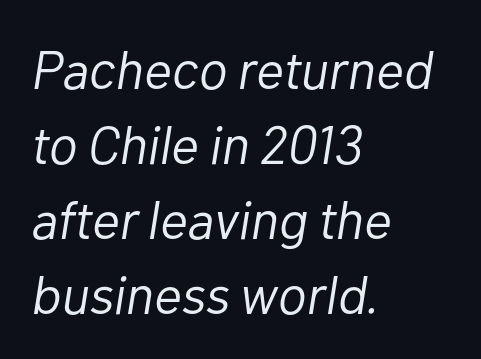
{"italic": "yes", "lean": "right", "slant_degrees": 10, "bold": "no", "weight": "light", "width": "normal", "stroke_contrast": "low", "x_height": "medium", "monospaced": "no", "underline": "no", "align": "left", "line_spacing": "normal", "line_spacing_ratio": 1.39, "letter_spacing": "normal", "letter_spacing_em": 0.0, "glyph_px": 54}
